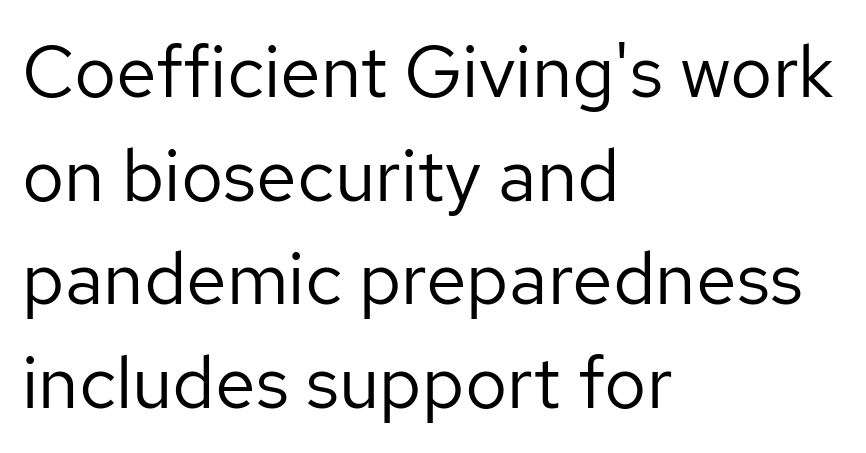
{"serif": "no", "italic": "no", "bold": "no", "weight": "regular", "width": "normal", "stroke_contrast": "low", "x_height": "medium", "monospaced": "no", "underline": "no", "align": "left", "line_spacing": "normal", "line_spacing_ratio": 1.42, "letter_spacing": "normal", "letter_spacing_em": 0.0, "glyph_px": 73}
